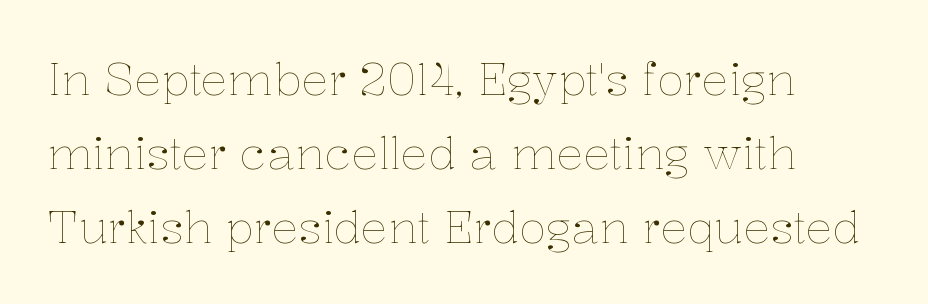
Reading down the block, your eye returns to a fixed left position each line. The rendering uses natural spacing where letterforms have individual widths. The specimen reads as upright at a glance. Is this a heavy cut? Hardly; it is regular or lighter.
